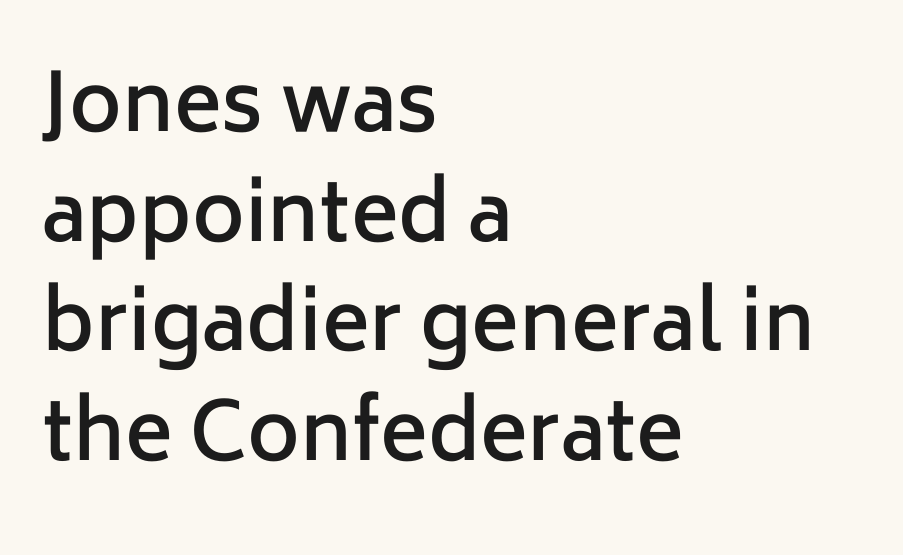
Q: Is the text bold? A: Semi-bold.
Q: Is the text italic (slanted)? A: No, it is upright.
Q: Is the typeface a serif or a sans-serif typeface? A: Sans-serif.
Q: Is the text underlined? A: No.
Q: How is the paragraph aligned? A: Left-aligned.
Q: Is the spacing between letters normal or unusually wide? A: Normal.
Q: Is the spacing between lines tight, normal or loose? A: Normal.
Q: Width (condensed, normal, or wide)? A: Normal.
Q: Stroke contrast? A: Low.
Q: x-height? A: Medium.
Q: Monospaced? A: No.
